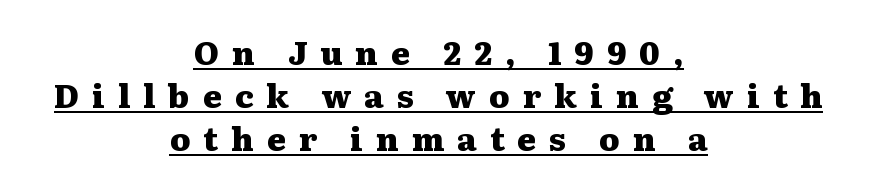
Q: Is the text bold? A: Yes.
Q: Is the text italic (slanted)? A: No, it is upright.
Q: Is the typeface a serif or a sans-serif typeface? A: Serif.
Q: Is the text underlined? A: Yes.
Q: How is the paragraph aligned? A: Centered.
Q: Is the spacing between letters normal or unusually wide? A: Unusually wide.
Q: Is the spacing between lines tight, normal or loose? A: Normal.
Q: Width (condensed, normal, or wide)? A: Wide.
Q: Stroke contrast? A: Medium.
Q: x-height? A: Medium.
Q: Monospaced? A: No.
